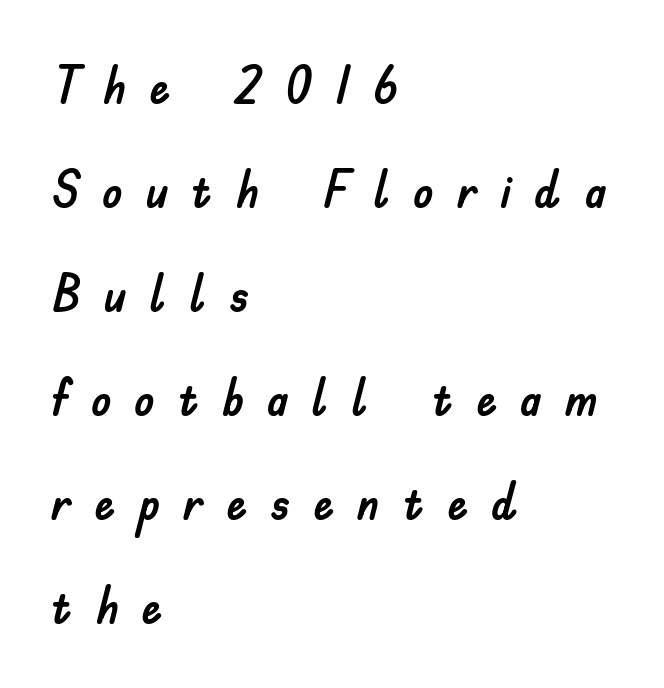
{"serif": "no", "width": "normal", "stroke_contrast": "low", "x_height": "small", "monospaced": "no", "underline": "no", "align": "left", "line_spacing": "loose", "line_spacing_ratio": 2.0, "letter_spacing": "wide", "letter_spacing_em": 0.44, "glyph_px": 52}
